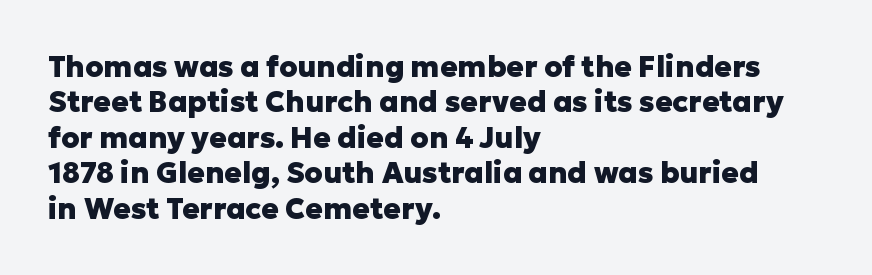
Typographically, this falls in the sans-serif category. Proportional: the letters do not fall into vertical columns. The space beneath each line is pristine and unruled. The rendering anchors every line to the left-hand side. The letters stand straight up with perfectly vertical stems.
